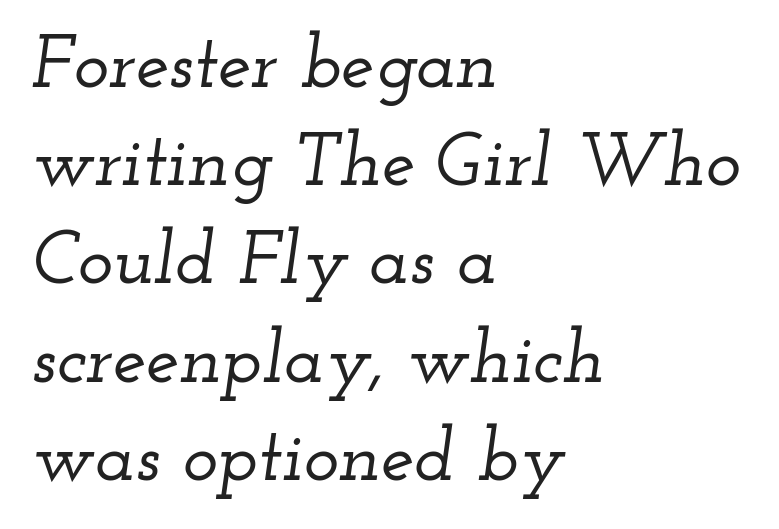
This rendering uses left alignment, leaving the right contour irregular. The type family on display is of the serif kind. These lines are rendered in a variable-pitch font. A typesetter would call this zero additional tracking. The rendering applies a slant to the glyphs. The strip under each line holds only bare page.
